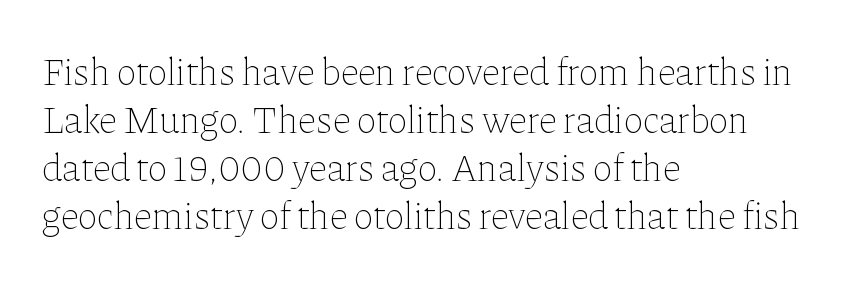
{"italic": "no", "bold": "no", "weight": "thin", "width": "normal", "stroke_contrast": "low", "x_height": "medium", "monospaced": "no", "underline": "no", "align": "left", "line_spacing": "normal", "line_spacing_ratio": 1.26, "letter_spacing": "normal", "letter_spacing_em": 0.0, "glyph_px": 38}
